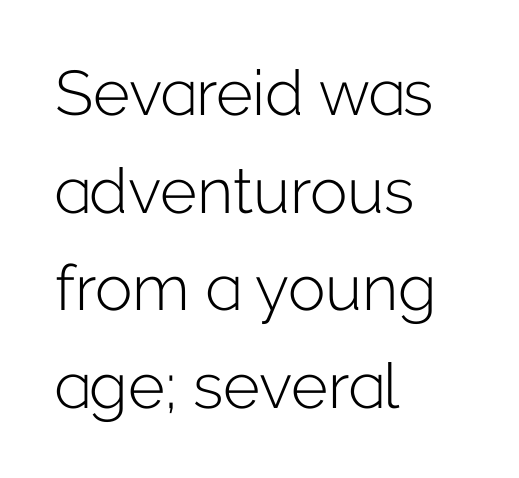
What stands out about the letter spacing? Nothing — it is the standard amount. Think standard paragraph weight, or any step lighter than that. When letters stand straight like this, we call the style roman or upright. No word sits above an underline. A sans-serif font was chosen for this passage. The rendering anchors every line to the left-hand side.
